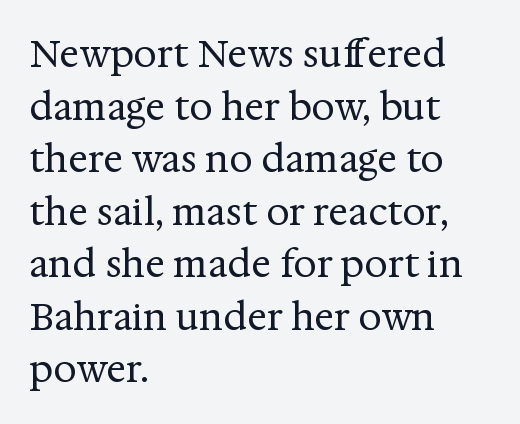
Q: Is the text bold? A: No.
Q: Is the text italic (slanted)? A: No, it is upright.
Q: Is the typeface a serif or a sans-serif typeface? A: Serif.
Q: Is the text underlined? A: No.
Q: How is the paragraph aligned? A: Left-aligned.
Q: Is the spacing between letters normal or unusually wide? A: Normal.
Q: Is the spacing between lines tight, normal or loose? A: Normal.
Q: Width (condensed, normal, or wide)? A: Normal.
Q: Stroke contrast? A: Medium.
Q: x-height? A: Medium.
Q: Monospaced? A: No.
